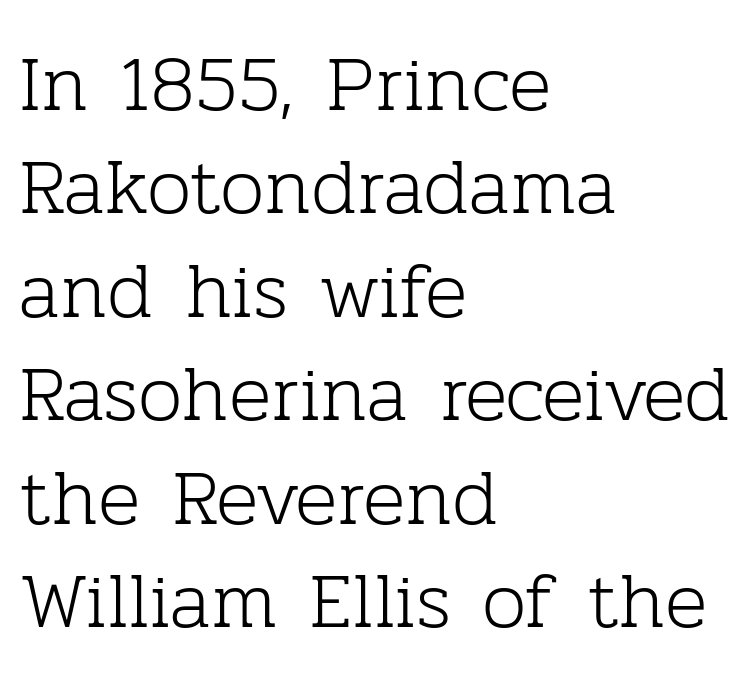
Q: Is the text bold? A: No.
Q: Is the text italic (slanted)? A: No, it is upright.
Q: Is the typeface a serif or a sans-serif typeface? A: Serif.
Q: Is the text underlined? A: No.
Q: How is the paragraph aligned? A: Left-aligned.
Q: Is the spacing between letters normal or unusually wide? A: Normal.
Q: Is the spacing between lines tight, normal or loose? A: Normal.
Q: Width (condensed, normal, or wide)? A: Normal.
Q: Stroke contrast? A: Low.
Q: x-height? A: Medium.
Q: Monospaced? A: No.
